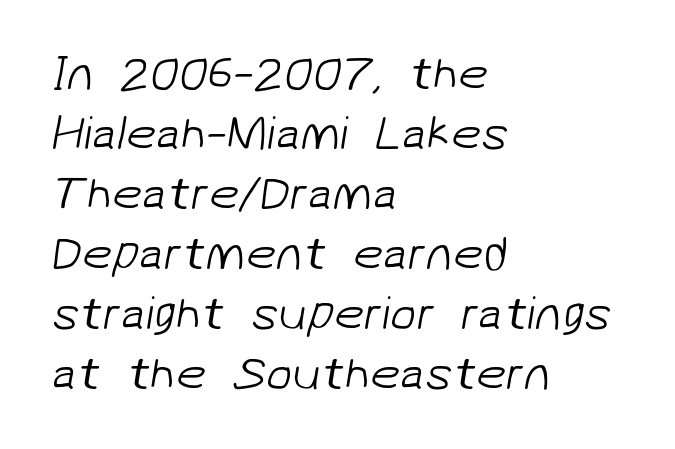
{"serif": "no", "bold": "no", "weight": "light", "width": "normal", "stroke_contrast": "low", "x_height": "medium", "monospaced": "no", "underline": "no", "align": "left", "line_spacing": "normal", "line_spacing_ratio": 1.25, "letter_spacing": "normal", "letter_spacing_em": 0.0, "glyph_px": 48}
